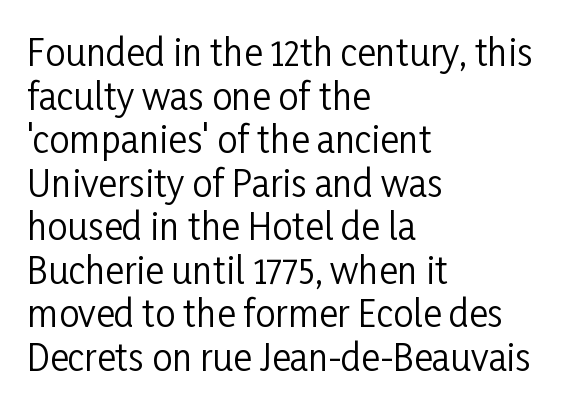
Here the designer chose a conventional face with non-uniform glyph widths. Stem width sits at or under what a default text font uses. Look at the bottom of the vertical strokes: they stop flat, with no serifs. The space beneath each line is pristine and unruled.
